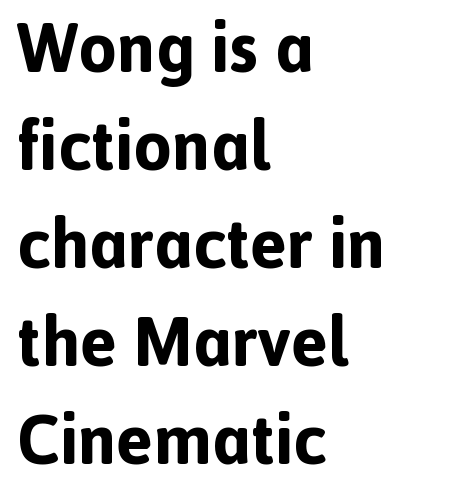
{"serif": "no", "italic": "no", "bold": "yes", "weight": "bold", "width": "normal", "x_height": "medium", "monospaced": "no", "underline": "no", "align": "left", "line_spacing": "normal", "line_spacing_ratio": 1.42, "letter_spacing": "normal", "letter_spacing_em": 0.0, "glyph_px": 69}
